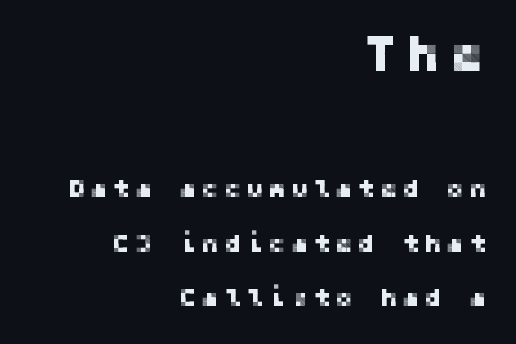
The image shows 51 px sans-serif type, upright; set right-aligned, loose line spacing (2.09x), not underlined; the first (top) block is 1.96x larger; low stroke contrast and a medium x-height.
